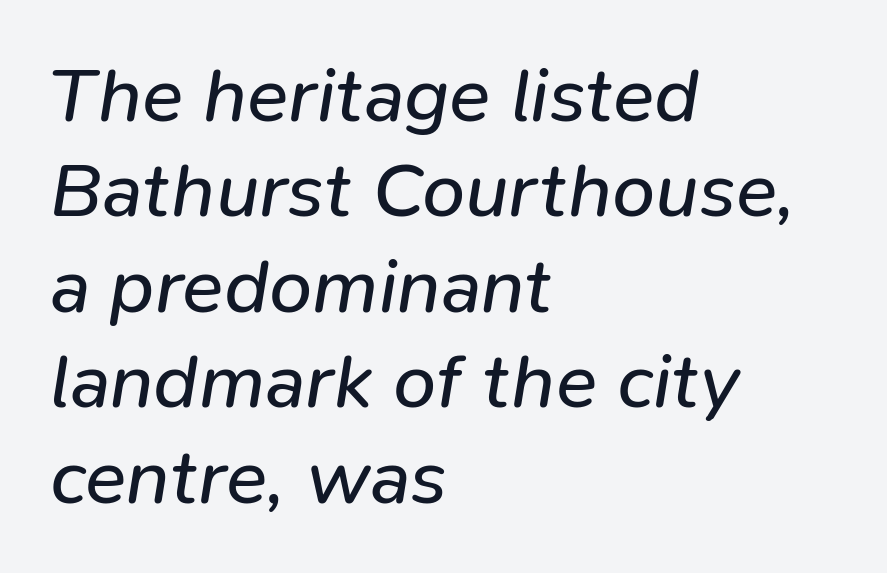
The image shows 77 px regular-weight type, italic (leaning right); set left-aligned, line spacing 1.24x, normal letter spacing, not underlined; low stroke contrast and a medium x-height.
